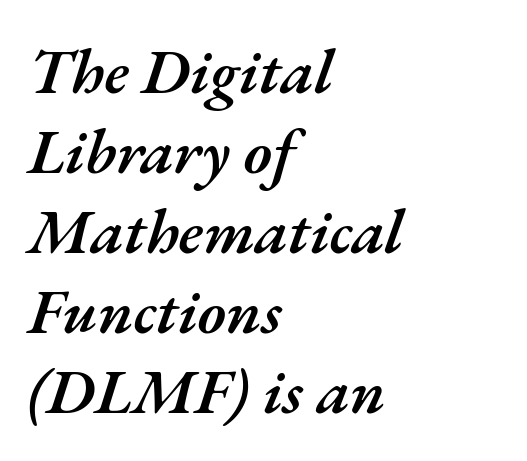
Q: Is the text bold? A: Semi-bold.
Q: Is the text italic (slanted)? A: Yes, it leans right by about 17 degrees.
Q: Is the text underlined? A: No.
Q: How is the paragraph aligned? A: Left-aligned.
Q: Is the spacing between letters normal or unusually wide? A: Normal.
Q: Is the spacing between lines tight, normal or loose? A: Normal.
Q: Width (condensed, normal, or wide)? A: Normal.
Q: Stroke contrast? A: Medium.
Q: x-height? A: Small.
Q: Monospaced? A: No.
